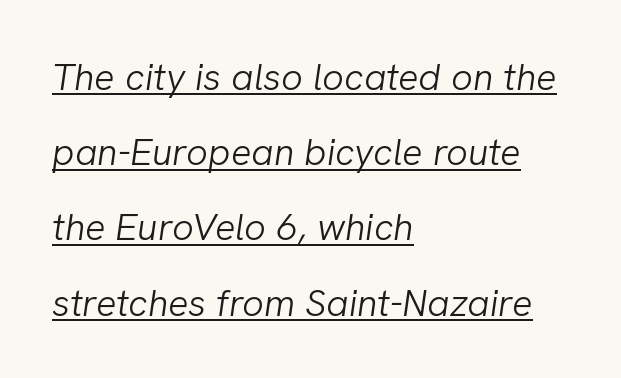
Q: Is the text bold? A: No.
Q: Is the text italic (slanted)? A: Yes, it leans right by about 8 degrees.
Q: Is the text underlined? A: Yes.
Q: How is the paragraph aligned? A: Left-aligned.
Q: Is the spacing between letters normal or unusually wide? A: Normal.
Q: Is the spacing between lines tight, normal or loose? A: Loose.
Q: Width (condensed, normal, or wide)? A: Normal.
Q: Stroke contrast? A: Low.
Q: x-height? A: Medium.
Q: Monospaced? A: No.
